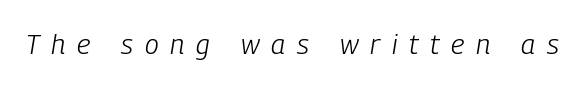
The image shows 28 px light, condensed type, italic (leaning right); set unusually wide letter spacing (+0.42 em), not underlined; low stroke contrast and a medium x-height.
